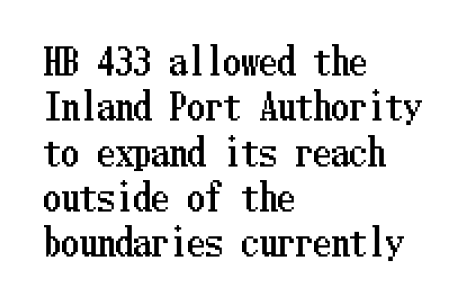
The image shows 36 px condensed type, upright; set left-aligned, normal line spacing (1.26x), normal letter spacing, not underlined; low stroke contrast and a medium x-height.
